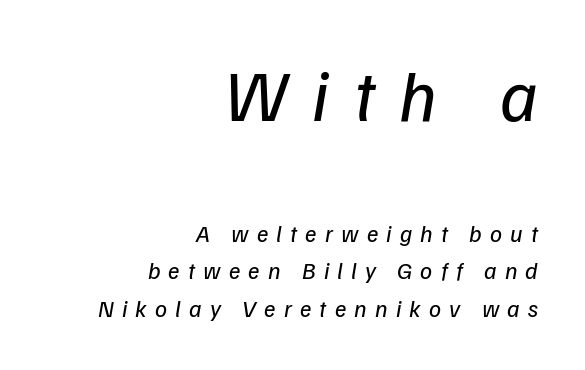
The rendering uses a moderate line-height, typical for paragraphs. The rendering shrinks the type as you move from the upper chunk to the lower. The ragged edge is on the left, which tells us the setting is flush right. Descenders hang freely into open space.
